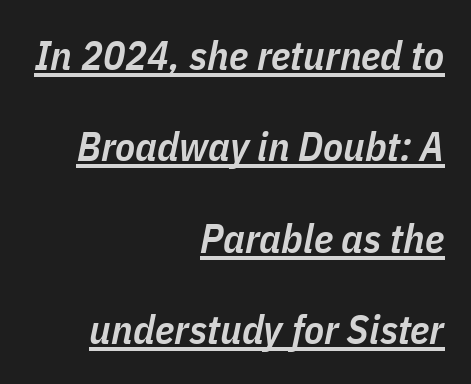
{"italic": "yes", "lean": "right", "slant_degrees": 11, "bold": "semi", "weight": "semibold", "width": "condensed", "stroke_contrast": "low", "x_height": "medium", "monospaced": "no", "underline": "yes", "align": "right", "line_spacing": "loose", "line_spacing_ratio": 2.23, "letter_spacing": "normal", "letter_spacing_em": 0.0, "glyph_px": 41}
